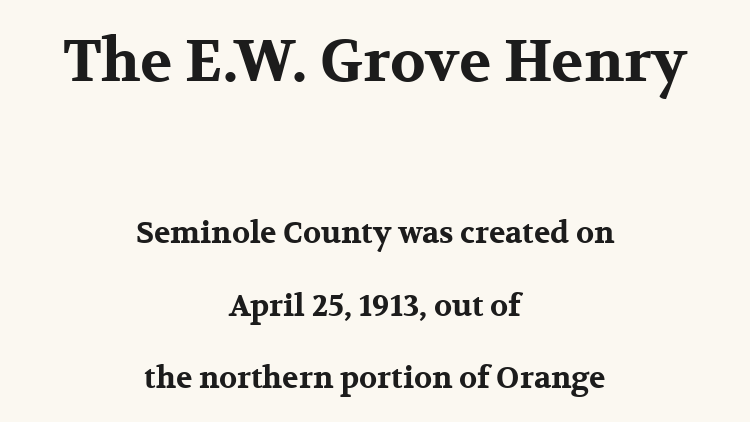
Q: Is the text bold? A: Yes.
Q: Is the text italic (slanted)? A: No, it is upright.
Q: Is the typeface a serif or a sans-serif typeface? A: Serif.
Q: Is the text underlined? A: No.
Q: How is the paragraph aligned? A: Centered.
Q: Is the spacing between letters normal or unusually wide? A: Normal.
Q: Is the spacing between lines tight, normal or loose? A: Loose.
Q: Which block of text is set in a larger size, the first (top) or the second (bottom)? A: The first (top) one.
Q: Width (condensed, normal, or wide)? A: Wide.
Q: Stroke contrast? A: Medium.
Q: x-height? A: Medium.
Q: Monospaced? A: No.
